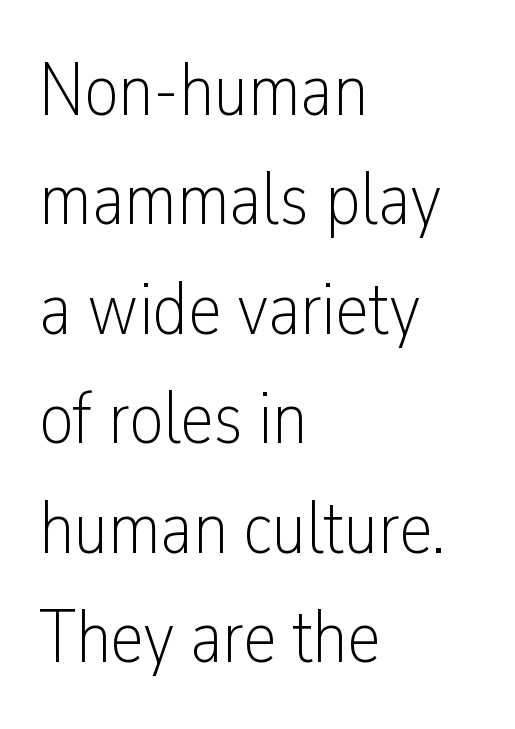
{"serif": "no", "italic": "no", "bold": "no", "weight": "light", "width": "condensed", "stroke_contrast": "low", "x_height": "medium", "monospaced": "no", "underline": "no", "align": "left", "line_spacing": "normal", "line_spacing_ratio": 1.46, "letter_spacing": "normal", "letter_spacing_em": 0.0, "glyph_px": 75}
